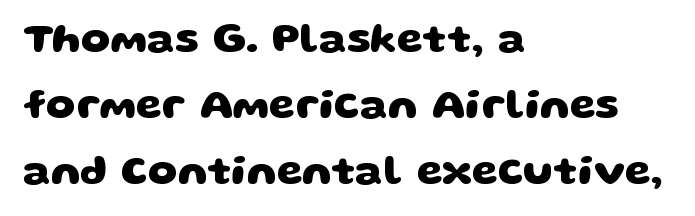
This sample uses a sans-serif face. Varying glyph widths throughout — classic text-font behaviour. The glyphs have the mass of a bold cut. The rendering anchors every line to the left-hand side. Is the letter spacing exaggerated? No — it looks like the ordinary default. Lines of text with bare space underneath.
